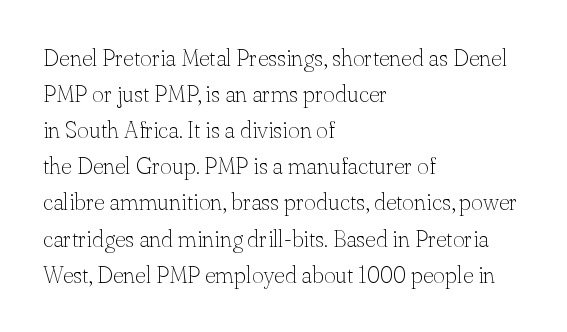
Q: Is the text bold? A: No.
Q: Is the text italic (slanted)? A: No, it is upright.
Q: Is the text underlined? A: No.
Q: How is the paragraph aligned? A: Left-aligned.
Q: Is the spacing between letters normal or unusually wide? A: Normal.
Q: Is the spacing between lines tight, normal or loose? A: Normal.
